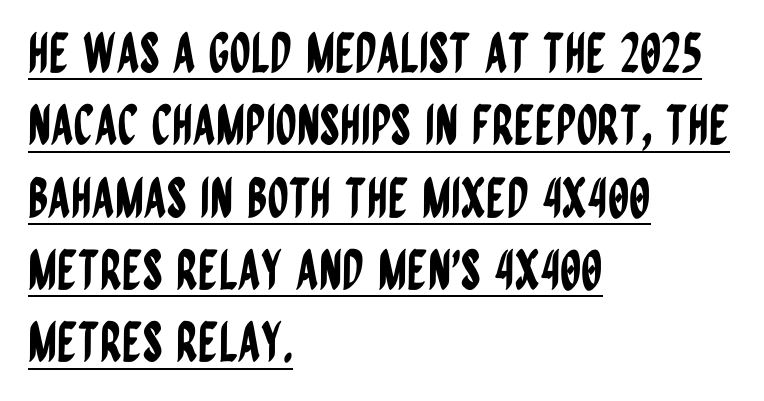
The image shows 54 px condensed sans-serif type, upright; set left-aligned, normal line spacing (1.34x), normal letter spacing, underlined; low stroke contrast and a large x-height.
